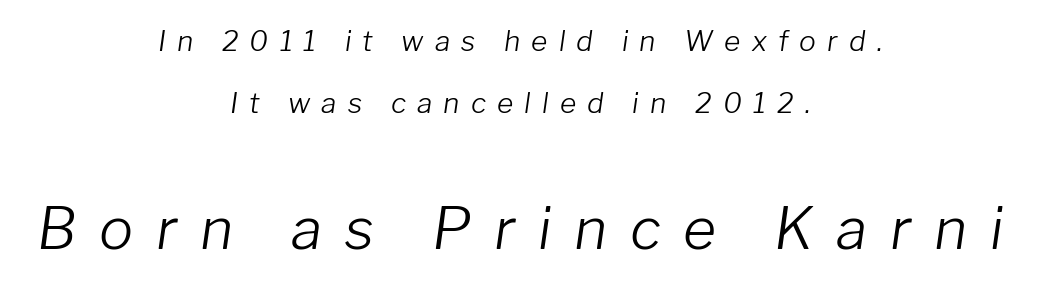
Q: Is the text bold? A: No.
Q: Is the text italic (slanted)? A: Yes, it leans right by about 8 degrees.
Q: Is the text underlined? A: No.
Q: How is the paragraph aligned? A: Centered.
Q: Is the spacing between letters normal or unusually wide? A: Unusually wide.
Q: Is the spacing between lines tight, normal or loose? A: Loose.
Q: Which block of text is set in a larger size, the first (top) or the second (bottom)? A: The second (bottom) one.
Q: Width (condensed, normal, or wide)? A: Normal.
Q: Stroke contrast? A: Low.
Q: x-height? A: Medium.
Q: Monospaced? A: No.
